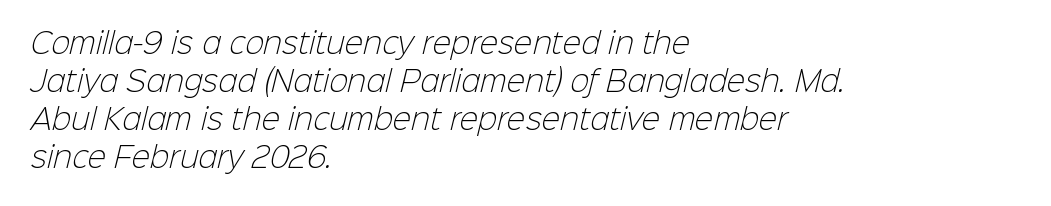
The image shows 28 px light sans-serif type; set left-aligned, normal line spacing (1.36x), normal letter spacing, not underlined; low stroke contrast and a medium x-height.
